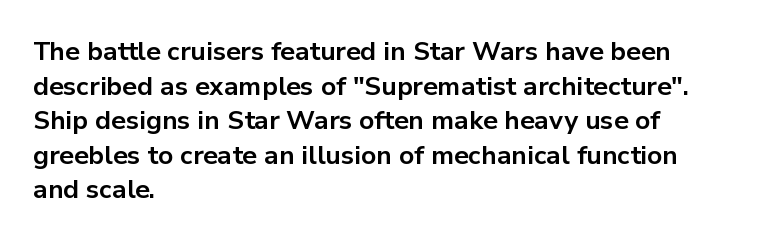
{"italic": "no", "bold": "yes", "underline": "no", "align": "left", "line_spacing": "normal", "line_spacing_ratio": 1.33, "letter_spacing": "normal", "letter_spacing_em": 0.0, "glyph_px": 26}
